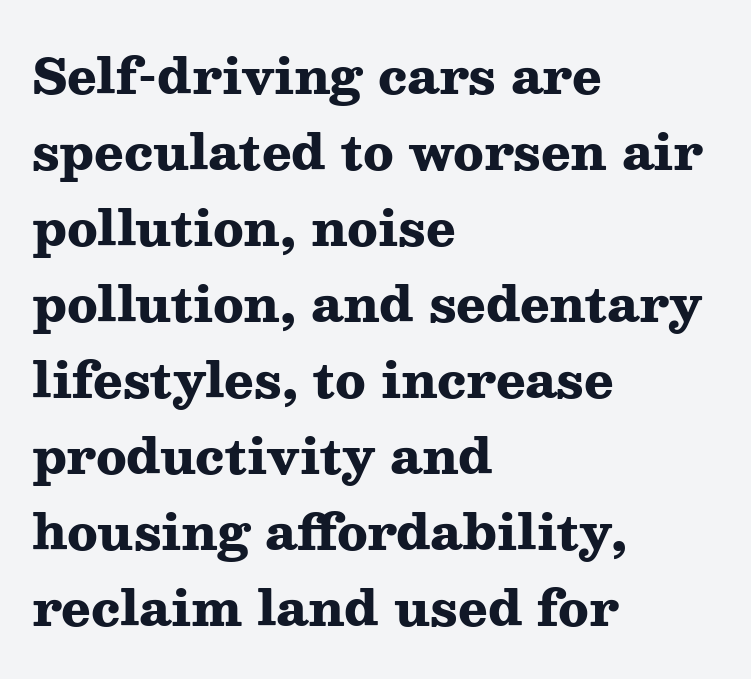
Nope, not italic — everything's standing straight. A typesetter would call this proportional, since set widths differ per character. The rendering anchors every line to the left-hand side. The words here are not underlined. The rendering keeps characters at their native spacing. These lines sit exactly where default settings would place them.
